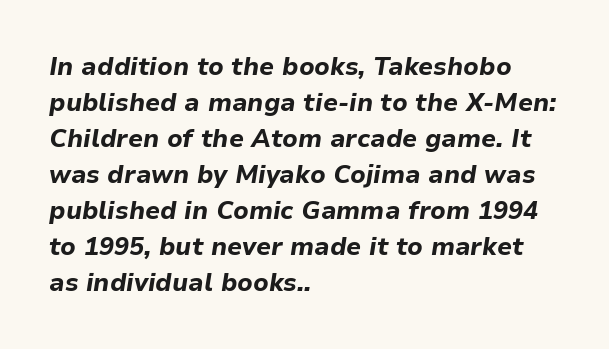
Q: Is the text bold? A: Yes.
Q: Is the text italic (slanted)? A: Yes, it leans right by about 9 degrees.
Q: Is the text underlined? A: No.
Q: How is the paragraph aligned? A: Left-aligned.
Q: Is the spacing between letters normal or unusually wide? A: Normal.
Q: Is the spacing between lines tight, normal or loose? A: Normal.
